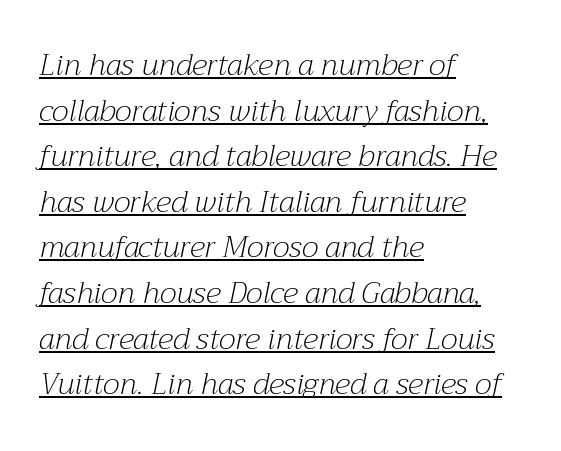
The image shows 30 px light serif type, italic (leaning right); set left-aligned, normal line spacing (1.52x), normal letter spacing, underlined; medium stroke contrast and a medium x-height.
